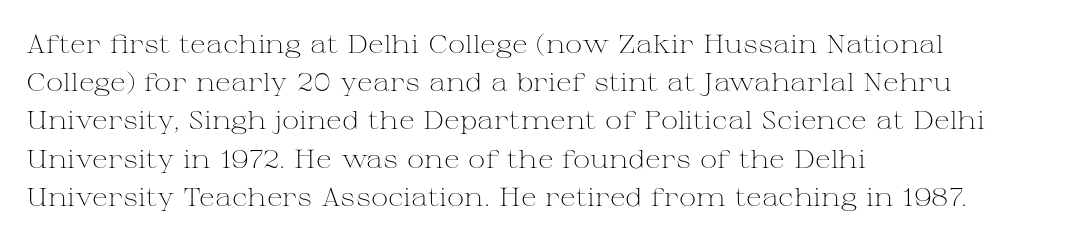
The image shows 26 px text type, upright; set left-aligned, normal line spacing (1.47x), normal letter spacing, not underlined.
